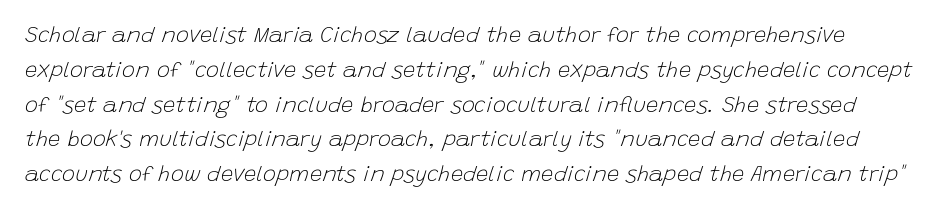
These lines keep a tight, regular rhythm from letter to letter. The glyphs are unaccompanied by any horizontal stroke below them. Stroke mass is kept to a normal reading level or below. This block has exactly the height ordinary leading produces. Designer's note — italics engaged.
